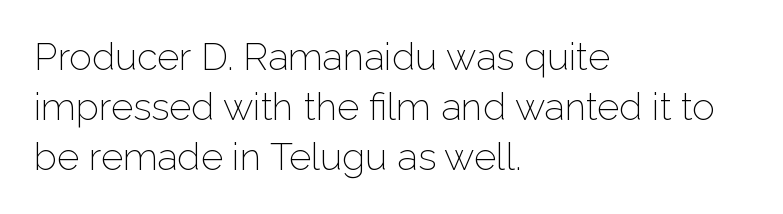
{"serif": "no", "italic": "no", "bold": "no", "weight": "light", "width": "normal", "stroke_contrast": "low", "x_height": "medium", "monospaced": "no", "underline": "no", "align": "left", "line_spacing": "normal", "line_spacing_ratio": 1.32, "letter_spacing": "normal", "letter_spacing_em": 0.0, "glyph_px": 38}
